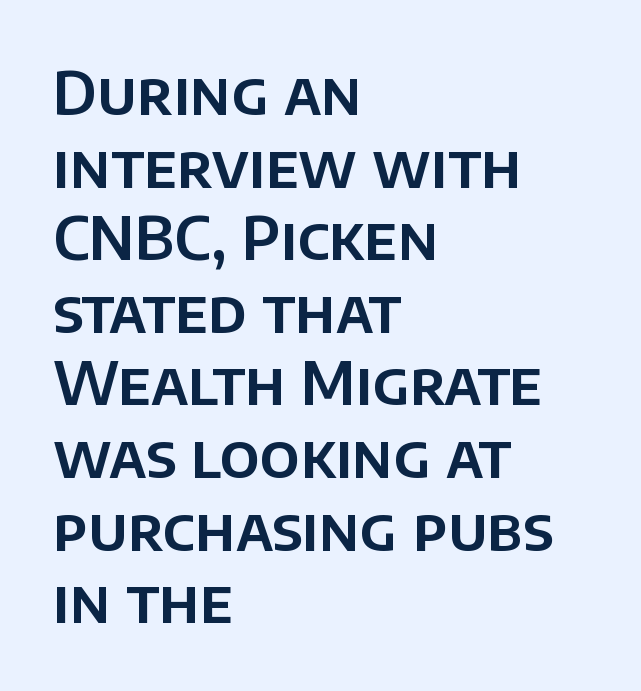
The image shows 60 px sans-serif type, upright; set left-aligned, line spacing 1.21x, normal letter spacing, not underlined; low stroke contrast and a large x-height.
